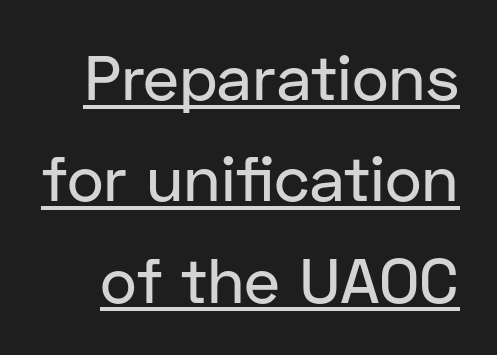
Q: Is the text italic (slanted)? A: No, it is upright.
Q: Is the typeface a serif or a sans-serif typeface? A: Sans-serif.
Q: Is the text underlined? A: Yes.
Q: Is the spacing between letters normal or unusually wide? A: Normal.
Q: Is the spacing between lines tight, normal or loose? A: Normal.
Q: Width (condensed, normal, or wide)? A: Normal.
Q: Stroke contrast? A: Low.
Q: x-height? A: Medium.
Q: Monospaced? A: No.
